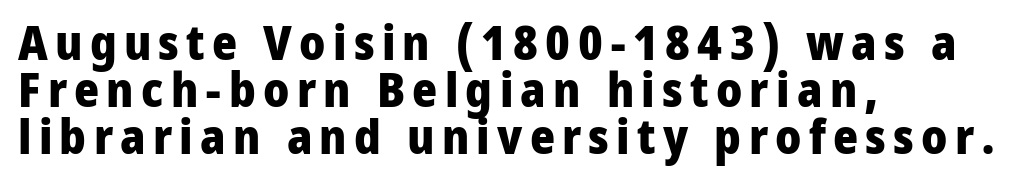
Notice how the passage keeps a crisp vertical edge on the left only. The face used here has the dense, thick strokes of a bold. The line-height multiplier appears low, near solid setting. Honestly, there is no underline to notice here at all.
